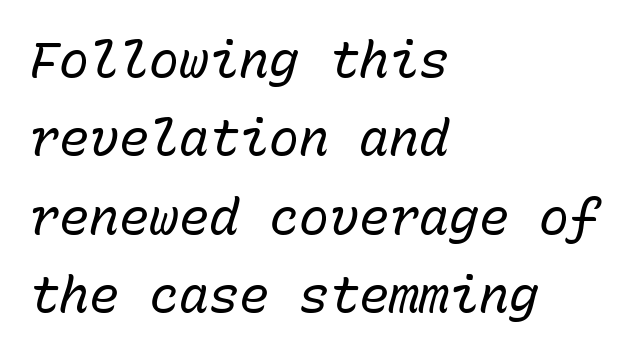
{"italic": "yes", "lean": "right", "slant_degrees": 15, "bold": "no", "weight": "regular", "width": "normal", "stroke_contrast": "low", "x_height": "medium", "monospaced": "yes", "underline": "no", "align": "left", "line_spacing": "normal", "line_spacing_ratio": 1.57, "letter_spacing": "normal", "letter_spacing_em": 0.0, "glyph_px": 50}
